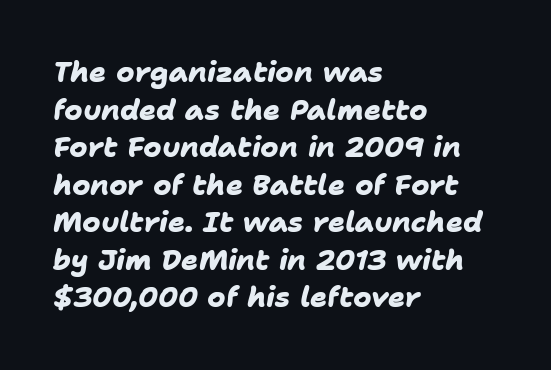
The image shows 28 px heavy sans-serif type; set left-aligned, normal line spacing (1.34x), normal letter spacing, not underlined; low stroke contrast and a medium x-height.
